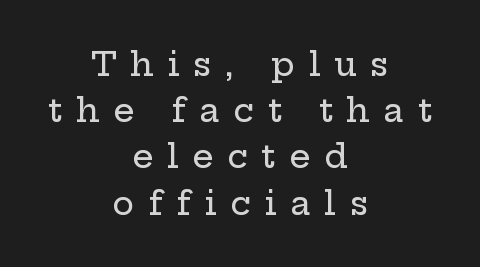
Q: Is the text italic (slanted)? A: No, it is upright.
Q: Is the typeface a serif or a sans-serif typeface? A: Serif.
Q: Is the text underlined? A: No.
Q: How is the paragraph aligned? A: Centered.
Q: Is the spacing between letters normal or unusually wide? A: Unusually wide.
Q: Is the spacing between lines tight, normal or loose? A: Normal.
Q: Width (condensed, normal, or wide)? A: Wide.
Q: Stroke contrast? A: Low.
Q: x-height? A: Medium.
Q: Monospaced? A: No.
